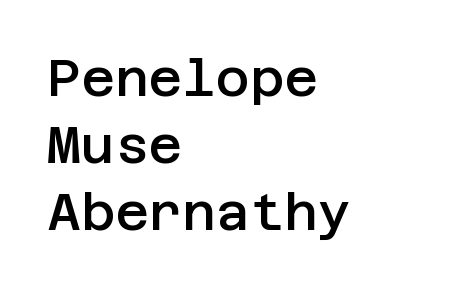
Q: Is the text bold? A: Semi-bold.
Q: Is the text italic (slanted)? A: No, it is upright.
Q: Is the typeface a serif or a sans-serif typeface? A: Sans-serif.
Q: Is the text underlined? A: No.
Q: How is the paragraph aligned? A: Left-aligned.
Q: Is the spacing between letters normal or unusually wide? A: Normal.
Q: Is the spacing between lines tight, normal or loose? A: Normal.
Q: Width (condensed, normal, or wide)? A: Normal.
Q: Stroke contrast? A: Low.
Q: x-height? A: Large.
